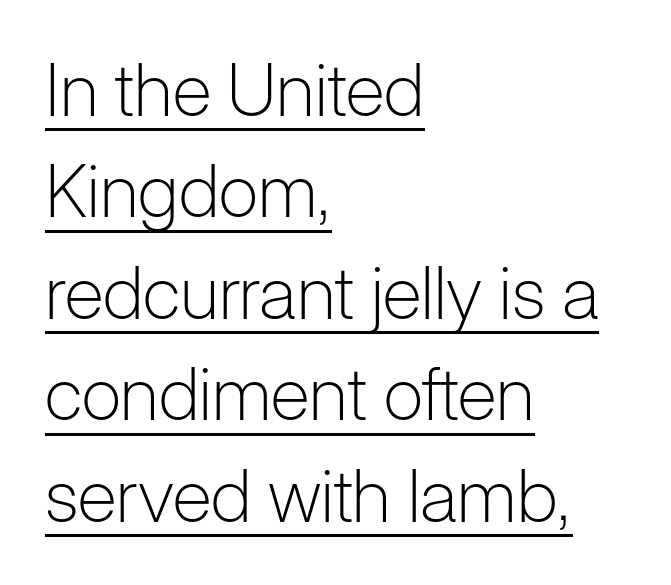
{"serif": "no", "italic": "no", "bold": "no", "weight": "light", "width": "normal", "stroke_contrast": "low", "x_height": "medium", "monospaced": "no", "underline": "yes", "align": "left", "line_spacing": "normal", "line_spacing_ratio": 1.39, "letter_spacing": "normal", "letter_spacing_em": 0.0, "glyph_px": 73}
